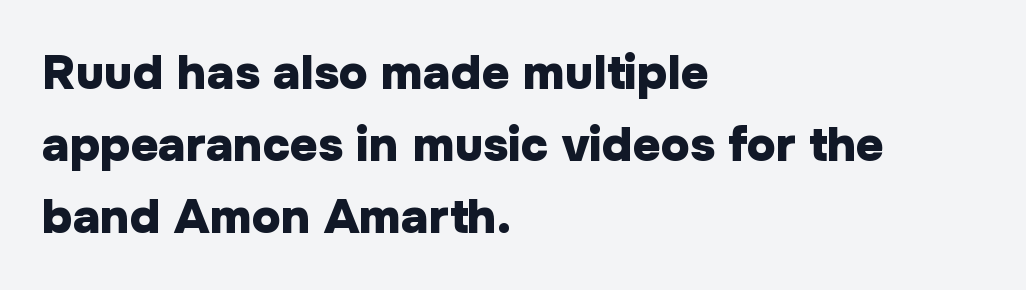
A bare baseline throughout the passage. Observe the ordinary spacing: letters are neighbours, not strangers. No feet cap the strokes, marking this as sans-serif type. Posture: upright roman. Regular leading. Note the varied advance widths — an 'i' is clearly narrower than an 'm'.
